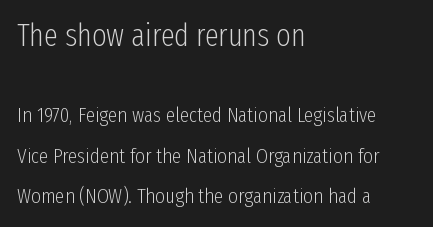
The image shows 31 px light, condensed sans-serif type, upright; set left-aligned, loose line spacing (1.94x), normal letter spacing, not underlined; the first (top) block is 1.48x larger; low stroke contrast and a medium x-height.
